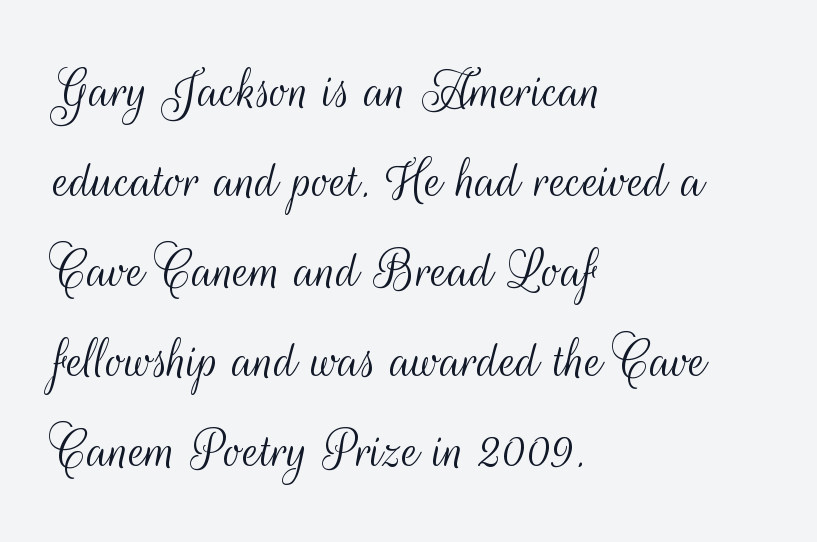
Q: Is the text bold? A: No.
Q: Is the text italic (slanted)? A: Yes.
Q: Is the typeface a serif or a sans-serif typeface? A: Sans-serif.
Q: Is the text underlined? A: No.
Q: How is the paragraph aligned? A: Left-aligned.
Q: Is the spacing between letters normal or unusually wide? A: Normal.
Q: Is the spacing between lines tight, normal or loose? A: Normal.
Q: Width (condensed, normal, or wide)? A: Condensed.
Q: Stroke contrast? A: Medium.
Q: x-height? A: Small.
Q: Monospaced? A: No.
